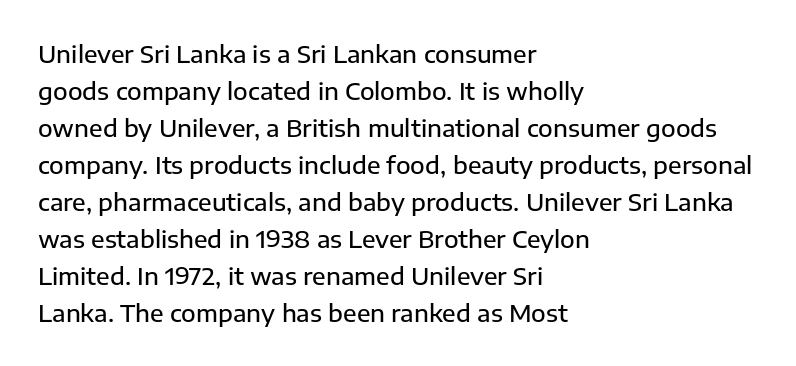
The image shows 24 px text type, upright; set left-aligned, normal line spacing (1.54x), normal letter spacing, not underlined.
